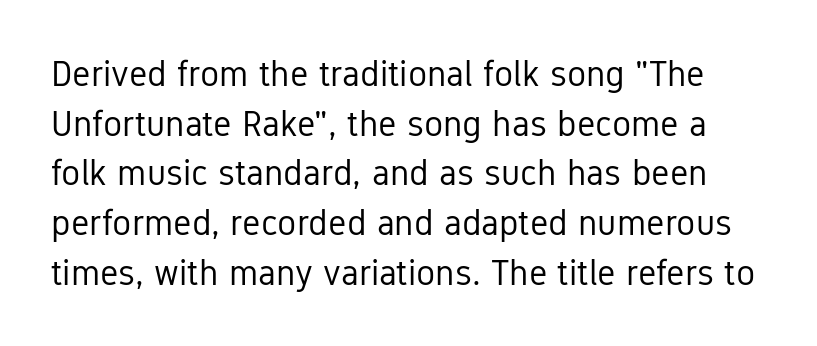
The image shows 36 px regular-weight, condensed sans-serif type, upright; set normal line spacing (1.38x), normal letter spacing, not underlined; low stroke contrast and a medium x-height.
